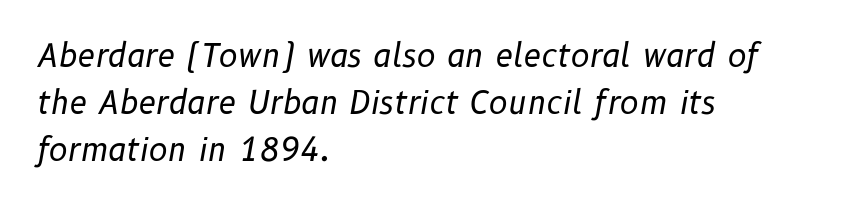
The image shows 32 px regular-weight type, italic (leaning right); set left-aligned, normal line spacing (1.47x), normal letter spacing, not underlined; low stroke contrast and a medium x-height.
